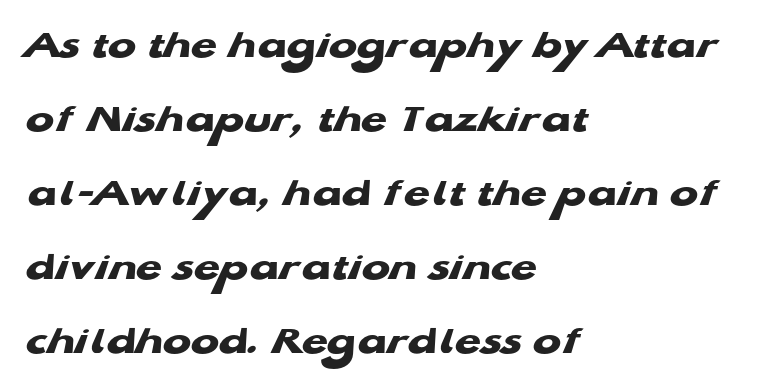
{"serif": "no", "bold": "yes", "weight": "heavy", "width": "wide", "stroke_contrast": "low", "x_height": "medium", "monospaced": "no", "underline": "no", "align": "left", "line_spacing_ratio": 1.76, "letter_spacing": "normal", "letter_spacing_em": 0.0, "glyph_px": 42}
